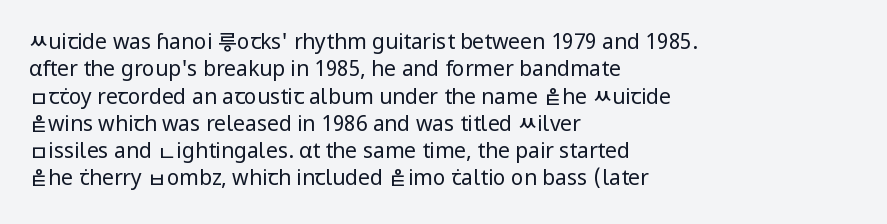
The image shows 21 px text type, upright; set left-aligned, normal line spacing (1.3x), normal letter spacing, not underlined.
